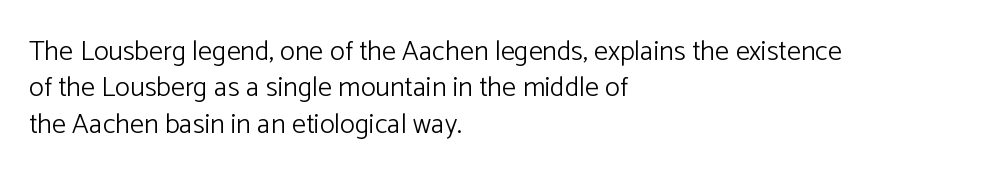
The image shows 28 px light sans-serif type, upright; set left-aligned, normal line spacing (1.3x), normal letter spacing, not underlined; low stroke contrast and a medium x-height.
